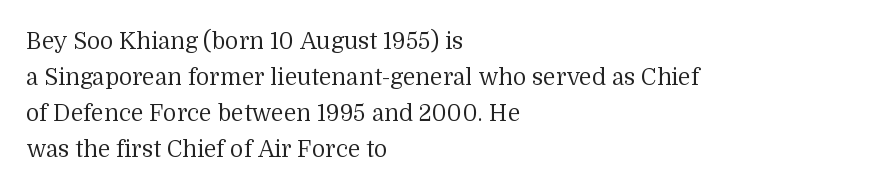
The foot of each line stays bare and open. It's the straight-up-and-down kind of type. The gaps between neighbouring characters are ordinary and unremarkable. A normal amount of white space separates one row of letters from the next. Typeset ragged right — the left edge is the straight one. Is the stroke heavy? The answer is a plain regular-or-lighter.
